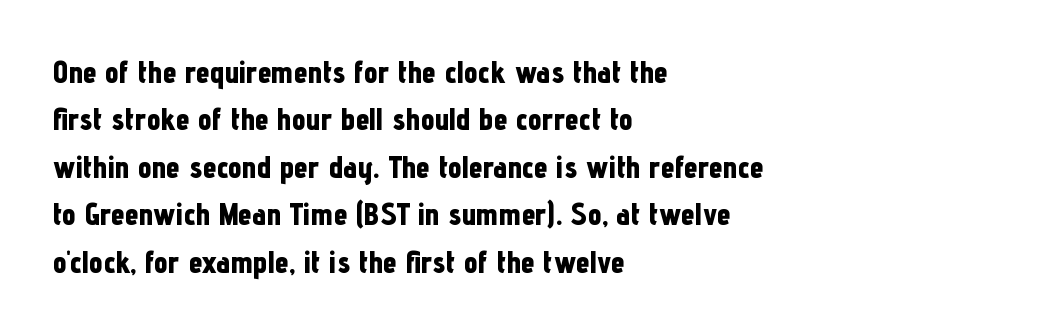
Q: Is the text bold? A: Yes.
Q: Is the text italic (slanted)? A: No, it is upright.
Q: Is the typeface a serif or a sans-serif typeface? A: Sans-serif.
Q: Is the text underlined? A: No.
Q: How is the paragraph aligned? A: Left-aligned.
Q: Is the spacing between letters normal or unusually wide? A: Normal.
Q: Is the spacing between lines tight, normal or loose? A: Normal.
Q: Width (condensed, normal, or wide)? A: Condensed.
Q: Stroke contrast? A: Low.
Q: x-height? A: Medium.
Q: Monospaced? A: No.
